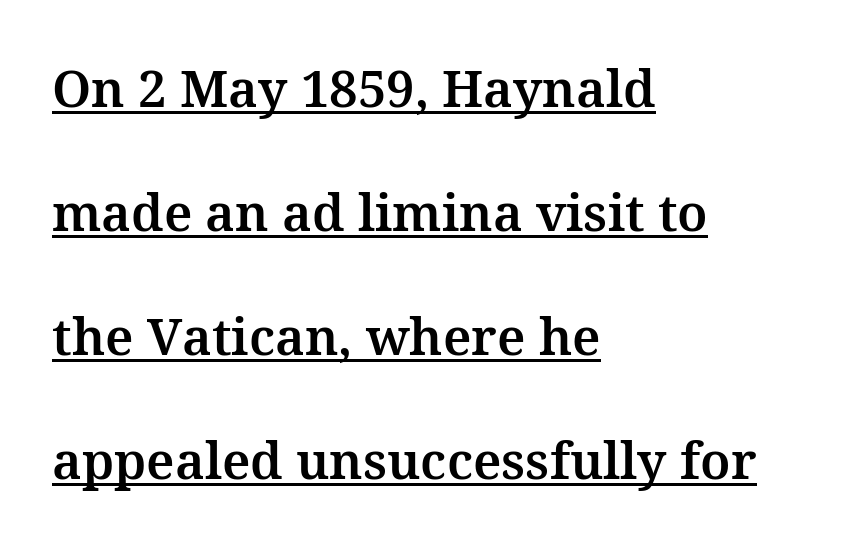
Unlike a clean sans, this face finishes its strokes with serifs. If you drew a ruler down the left edge, every line would touch it. The space between consecutive lines is lavish. The face used here is proportionally spaced, like ordinary book or web type. There is no visible air inserted between adjacent glyphs.
